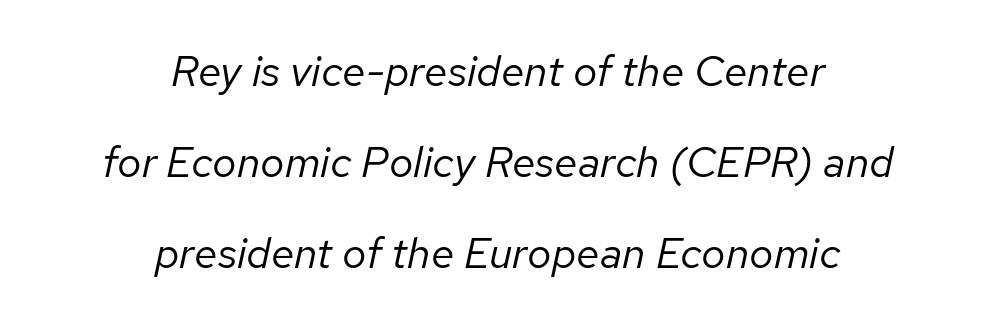
Q: Is the text bold? A: No.
Q: Is the text italic (slanted)? A: Yes, it leans right by about 12 degrees.
Q: Is the text underlined? A: No.
Q: How is the paragraph aligned? A: Centered.
Q: Is the spacing between letters normal or unusually wide? A: Normal.
Q: Is the spacing between lines tight, normal or loose? A: Loose.
Q: Width (condensed, normal, or wide)? A: Normal.
Q: Stroke contrast? A: Low.
Q: x-height? A: Medium.
Q: Monospaced? A: No.
